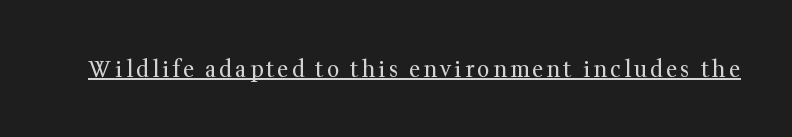
This sample uses an upright cut, with every glyph sitting square on the baseline. The face used here appears with an underline applied. Is the stroke heavy? The answer is a plain regular-or-lighter.
